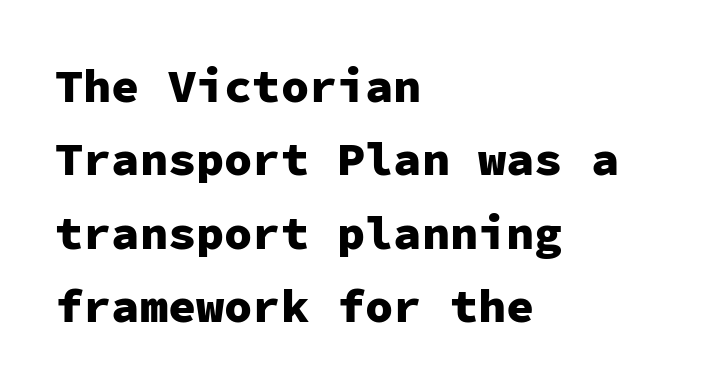
The letterforms sit shoulder to shoulder at normal distance. Successive baselines arrive at the customary interval. The paragraph has a hard left edge and a soft right edge. Does the lettering tilt? It doesn't — this is upright. The glyphs have the mass of a bold cut.
